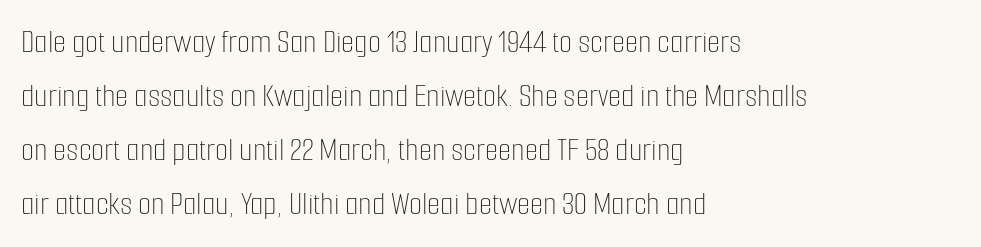
The image shows 34 px thin, condensed type, upright; set left-aligned, normal line spacing (1.59x), normal letter spacing, not underlined; low stroke contrast and a medium x-height.
